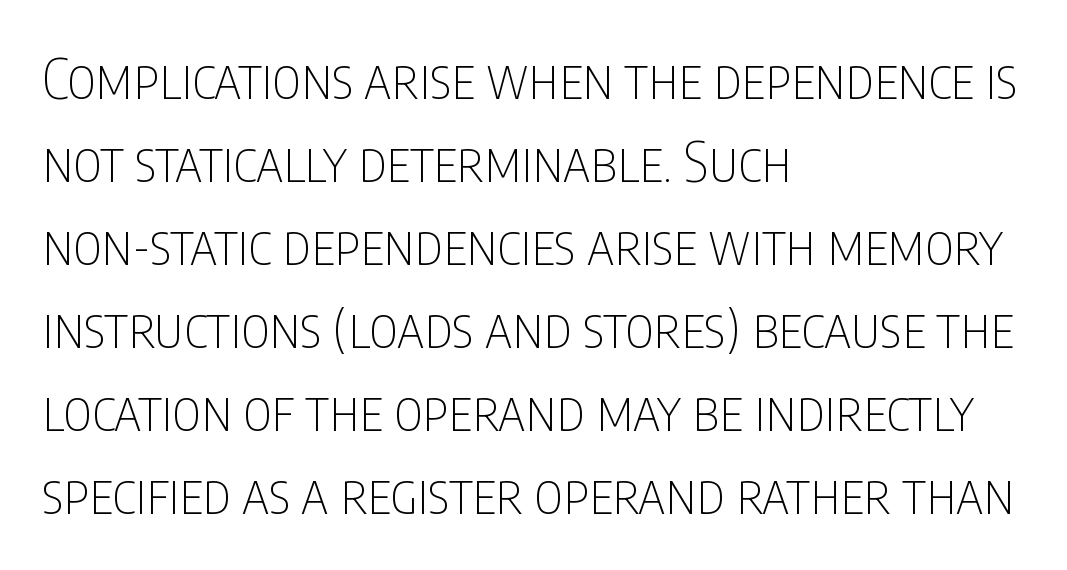
Are there feet on the stems? There aren't — it's a sans. Vertical strokes here are truly vertical. Bold? No — there's no thickening of the strokes. This sample uses plain, unmodified letter spacing. Typeset ragged right — the left edge is the straight one. Descenders are the only things crossing below the line.
